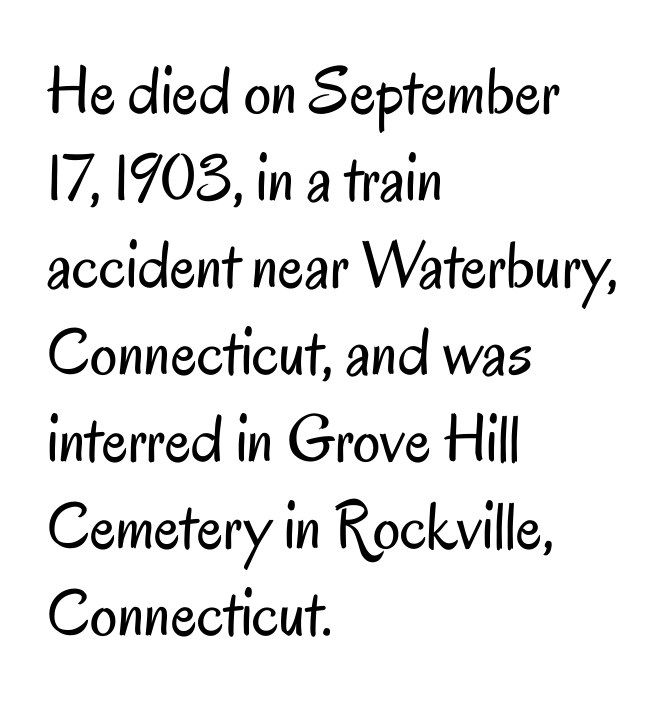
{"serif": "no", "italic": "no", "bold": "no", "weight": "regular", "width": "condensed", "stroke_contrast": "low", "x_height": "small", "monospaced": "no", "underline": "no", "align": "left", "line_spacing": "normal", "line_spacing_ratio": 1.28, "letter_spacing": "normal", "letter_spacing_em": 0.0, "glyph_px": 68}
